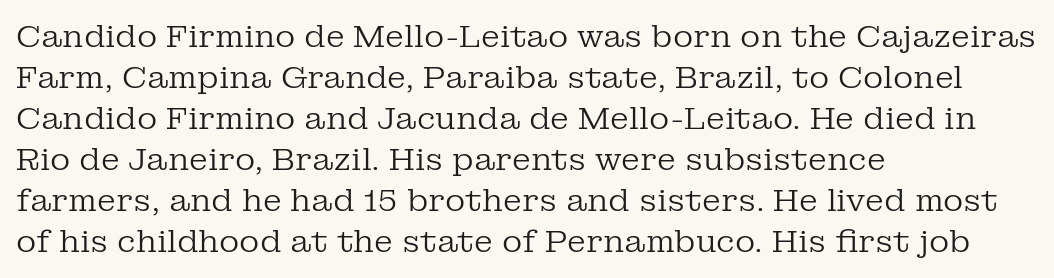
{"serif": "yes", "italic": "no", "bold": "no", "weight": "regular", "width": "normal", "stroke_contrast": "low", "x_height": "medium", "monospaced": "no", "underline": "no", "align": "left", "line_spacing": "normal", "line_spacing_ratio": 1.32, "letter_spacing": "normal", "letter_spacing_em": 0.0, "glyph_px": 31}
